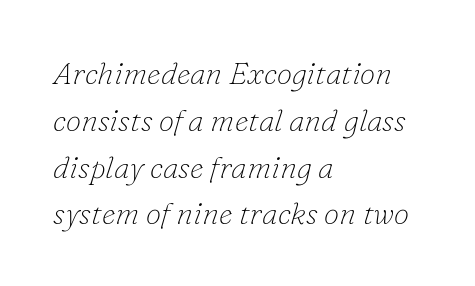
The passage shown is not underscored anywhere. A typesetter would call this proportional, since set widths differ per character. This sample uses plain, unmodified letter spacing. The weight tops out at a normal text grade. This rendering employs a face with finishing strokes, i.e., a serif.
